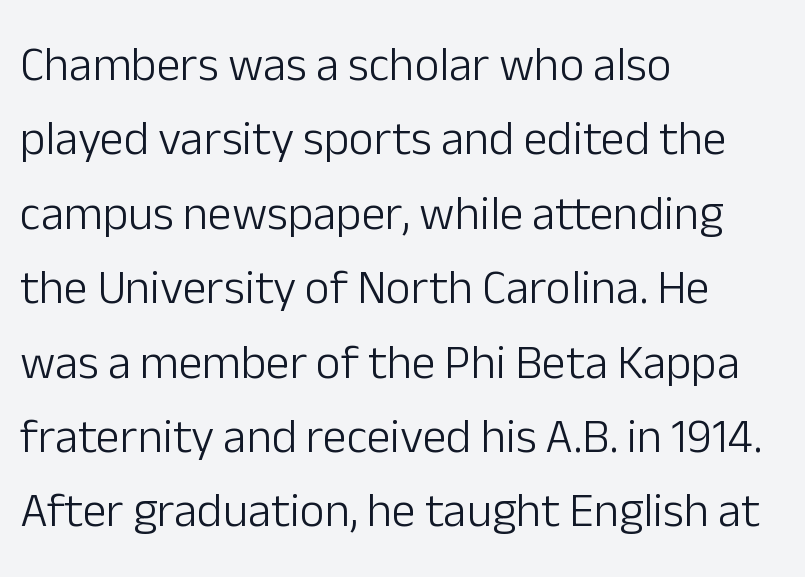
{"serif": "no", "italic": "no", "bold": "no", "weight": "light", "width": "normal", "stroke_contrast": "low", "x_height": "medium", "monospaced": "no", "underline": "no", "align": "left", "line_spacing": "normal", "line_spacing_ratio": 1.55, "letter_spacing": "normal", "letter_spacing_em": 0.0, "glyph_px": 48}
